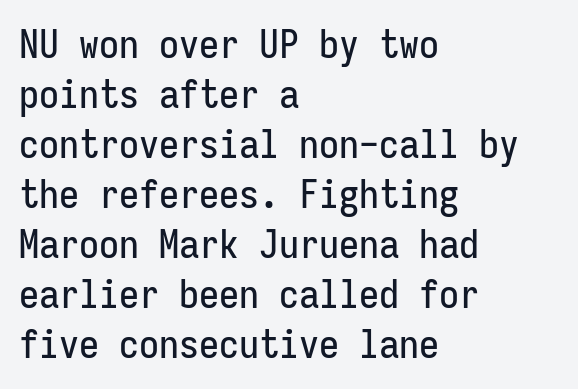
{"serif": "no", "italic": "no", "width": "condensed", "stroke_contrast": "low", "x_height": "medium", "monospaced": "yes", "underline": "no", "align": "left", "line_spacing": "normal", "line_spacing_ratio": 1.25, "letter_spacing": "normal", "letter_spacing_em": 0.0, "glyph_px": 40}
